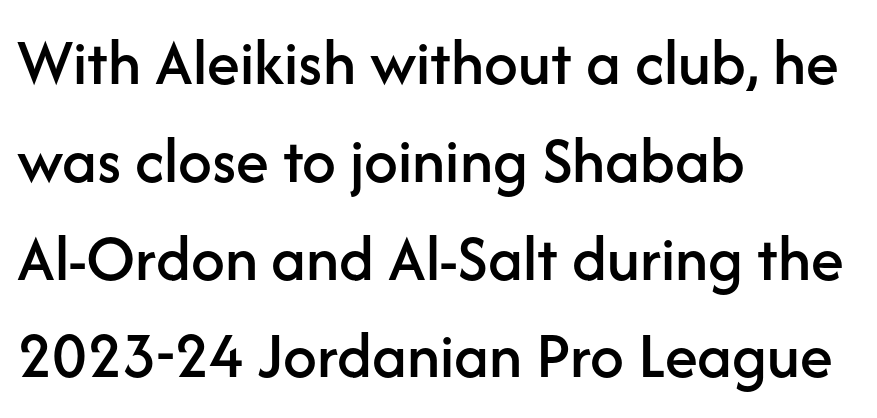
{"serif": "no", "italic": "no", "width": "normal", "stroke_contrast": "low", "x_height": "medium", "monospaced": "no", "underline": "no", "align": "left", "line_spacing": "normal", "line_spacing_ratio": 1.46, "letter_spacing": "normal", "letter_spacing_em": 0.0, "glyph_px": 67}
